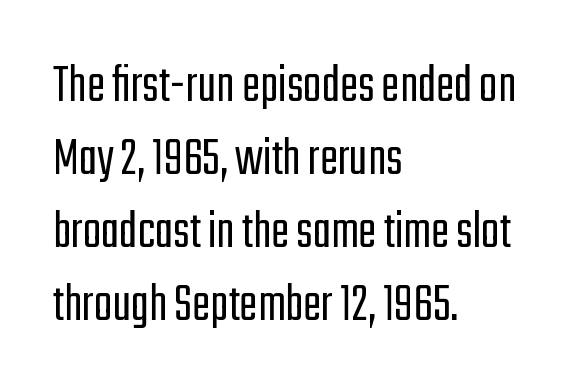
The rendering uses a moderate line-height, typical for paragraphs. A student would call this left alignment; a typographer would say flush left, rag right. Does extra space separate the letters? No, they use regular spacing. Character widths vary here, with narrow letters taking less room than wide ones.
